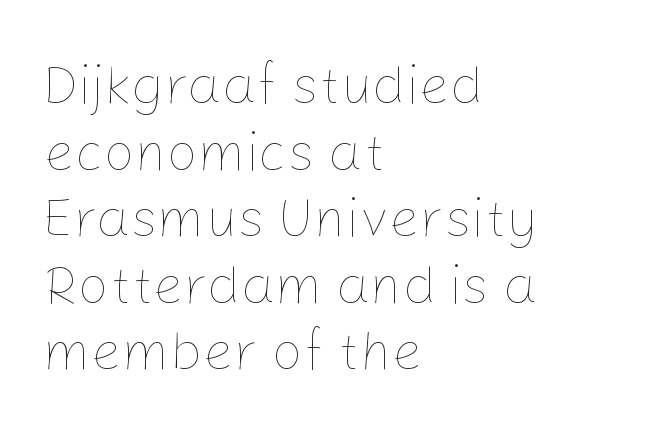
{"italic": "no", "bold": "no", "weight": "thin", "width": "normal", "stroke_contrast": "low", "x_height": "medium", "monospaced": "no", "underline": "no", "align": "left", "line_spacing_ratio": 1.21, "letter_spacing": "normal", "letter_spacing_em": 0.0, "glyph_px": 55}
